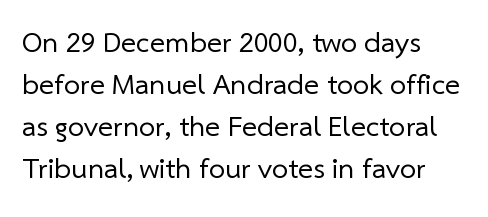
{"serif": "no", "bold": "no", "weight": "regular", "width": "normal", "stroke_contrast": "low", "x_height": "medium", "monospaced": "no", "underline": "no", "align": "left", "line_spacing": "normal", "line_spacing_ratio": 1.45, "letter_spacing": "normal", "letter_spacing_em": 0.0, "glyph_px": 29}
